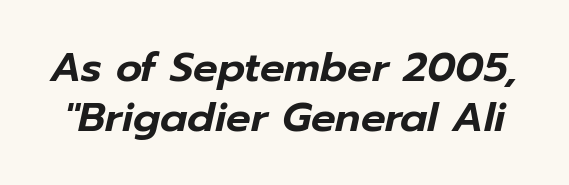
Q: Is the text italic (slanted)? A: Yes, it leans right by about 12 degrees.
Q: Is the text underlined? A: No.
Q: Is the spacing between letters normal or unusually wide? A: Normal.
Q: Width (condensed, normal, or wide)? A: Normal.
Q: Stroke contrast? A: Low.
Q: x-height? A: Medium.
Q: Monospaced? A: No.
